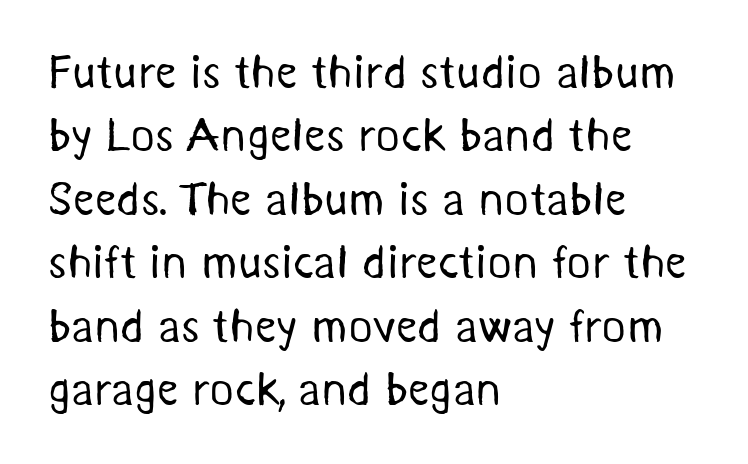
Q: Is the text bold? A: No.
Q: Is the typeface a serif or a sans-serif typeface? A: Sans-serif.
Q: Is the text underlined? A: No.
Q: How is the paragraph aligned? A: Left-aligned.
Q: Is the spacing between letters normal or unusually wide? A: Normal.
Q: Is the spacing between lines tight, normal or loose? A: Normal.
Q: Width (condensed, normal, or wide)? A: Normal.
Q: Stroke contrast? A: Medium.
Q: x-height? A: Medium.
Q: Monospaced? A: No.
